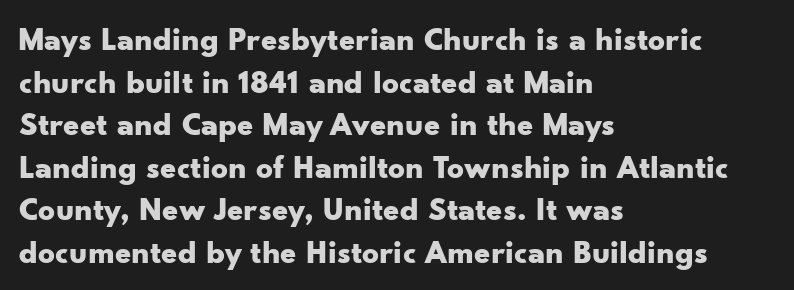
Q: Is the text bold? A: Yes.
Q: Is the text italic (slanted)? A: No, it is upright.
Q: Is the typeface a serif or a sans-serif typeface? A: Sans-serif.
Q: Is the text underlined? A: No.
Q: How is the paragraph aligned? A: Left-aligned.
Q: Is the spacing between letters normal or unusually wide? A: Normal.
Q: Is the spacing between lines tight, normal or loose? A: Normal.
Q: Width (condensed, normal, or wide)? A: Wide.
Q: Stroke contrast? A: Low.
Q: x-height? A: Small.
Q: Monospaced? A: No.
